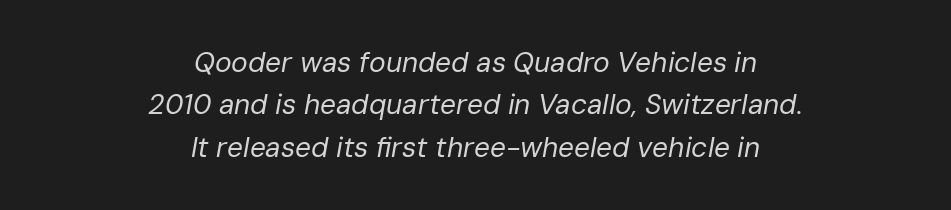
Notice how the passage keeps no hard edge, just a central spine. Is there much room between lines? A standard amount, neither cramped nor airy. Unmarked baselines from the first word to the last. You could not count columns in this text — the font is proportionally spaced. Weight class: somewhere from thin through regular.
